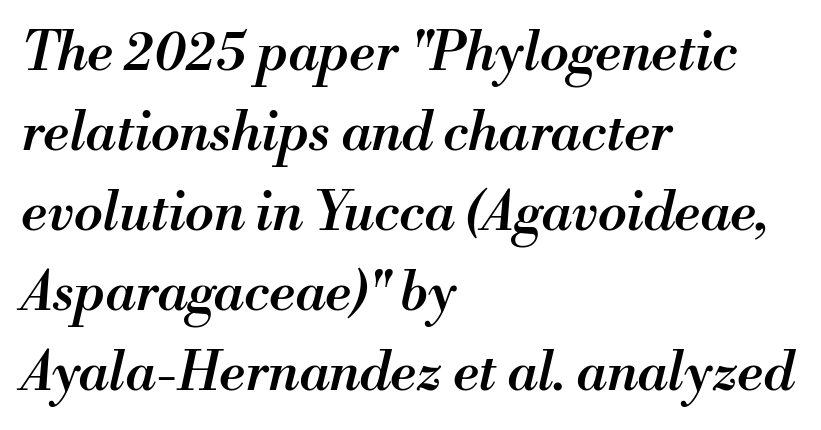
{"italic": "yes", "lean": "right", "slant_degrees": 13, "bold": "semi", "weight": "semibold", "width": "normal", "stroke_contrast": "medium", "x_height": "small", "monospaced": "no", "underline": "no", "align": "left", "line_spacing": "normal", "line_spacing_ratio": 1.51, "letter_spacing": "normal", "letter_spacing_em": 0.0, "glyph_px": 53}
